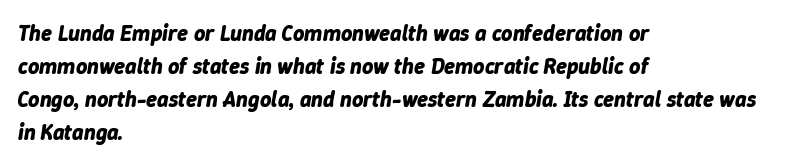
The image shows 22 px bold type, italic (leaning right); set left-aligned, normal line spacing (1.5x), normal letter spacing, not underlined.
